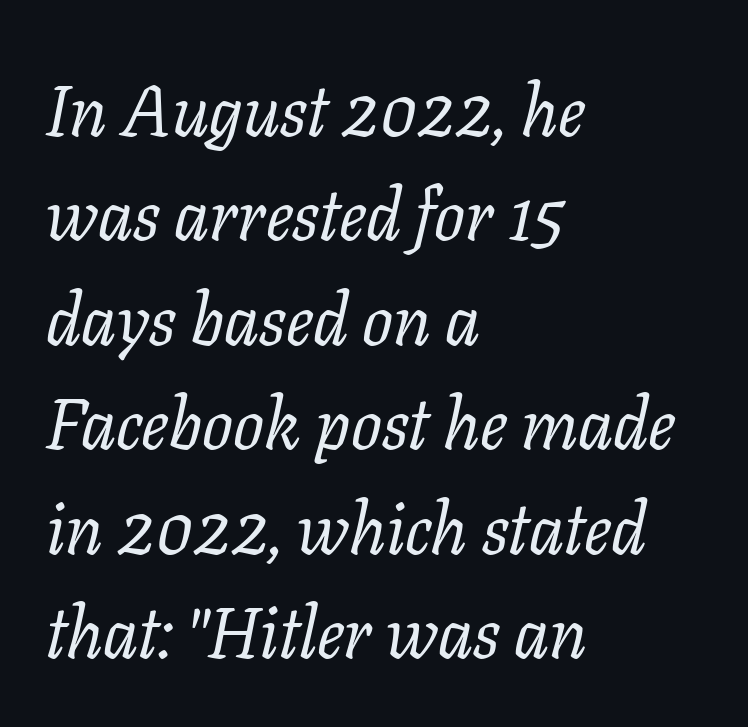
Is the block centered? No — it sits flush against the left margin. Letter spacing: default. The characters display serif detailing at their extremities. This reads as an unemphasized weight, regular at the heaviest.
